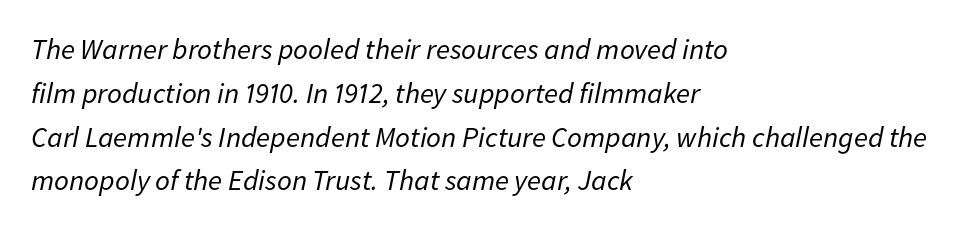
This block has exactly the height ordinary leading produces. The letters are slanted; this is an italic face. This reads as an unemphasized weight, regular at the heaviest. Character widths vary here, with narrow letters taking less room than wide ones. Glance below the letters and you will spot only blank space.
